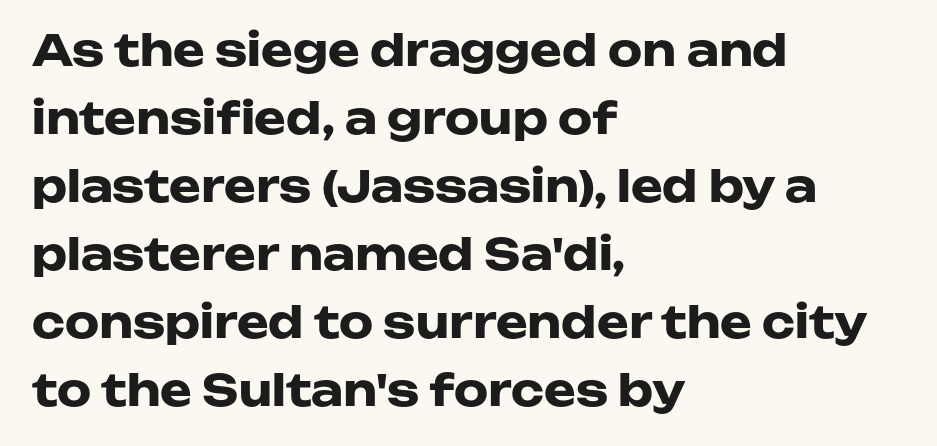
{"serif": "no", "italic": "no", "bold": "yes", "weight": "heavy", "width": "wide", "stroke_contrast": "low", "x_height": "medium", "monospaced": "no", "underline": "no", "align": "left", "line_spacing": "normal", "line_spacing_ratio": 1.58, "letter_spacing": "normal", "letter_spacing_em": 0.0, "glyph_px": 43}
